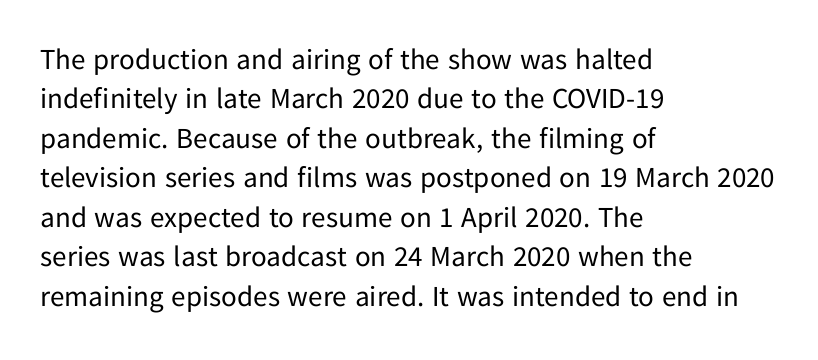
{"serif": "no", "italic": "no", "bold": "no", "weight": "regular", "width": "normal", "stroke_contrast": "low", "x_height": "medium", "monospaced": "no", "underline": "no", "align": "left", "line_spacing": "normal", "line_spacing_ratio": 1.36, "letter_spacing": "normal", "letter_spacing_em": 0.0, "glyph_px": 29}
